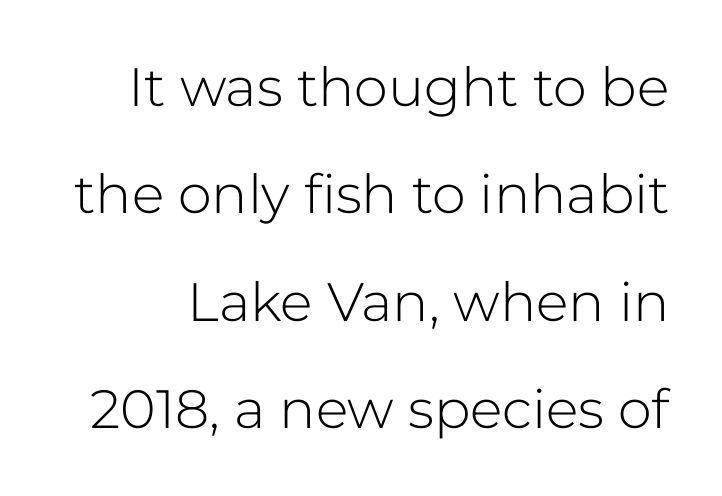
The image shows 54 px light sans-serif type, upright; set loose line spacing (1.99x), normal letter spacing, not underlined; low stroke contrast and a medium x-height.
